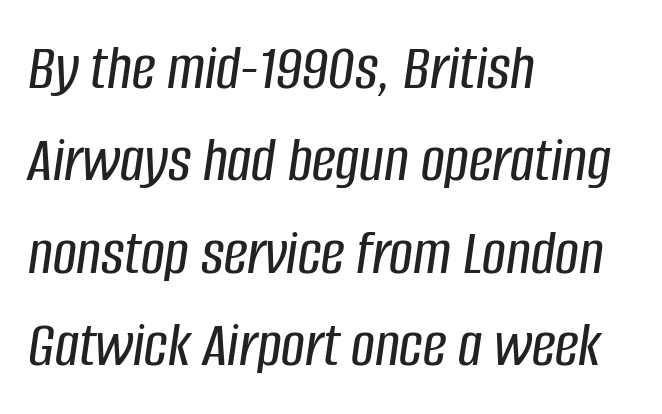
The image shows 66 px condensed type, italic (leaning right); set left-aligned, normal line spacing (1.4x), normal letter spacing, not underlined; low stroke contrast and a large x-height.
